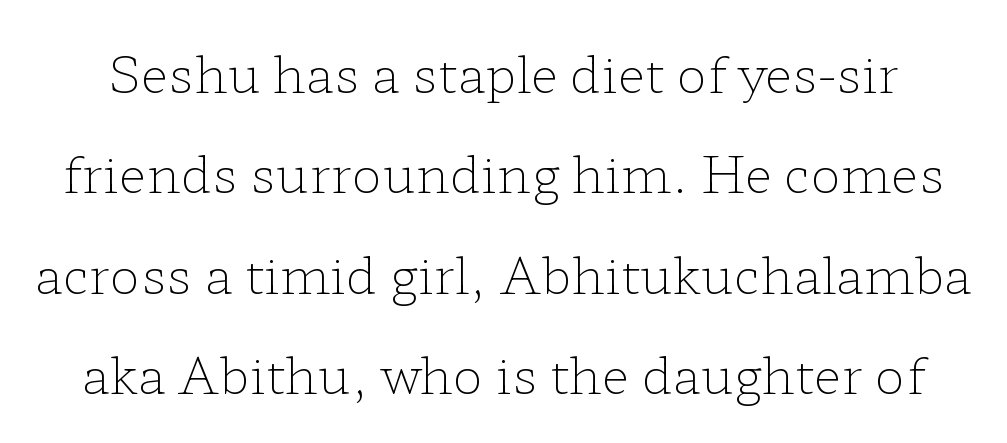
Spacing between characters is what you'd get straight out of the box. In terms of letterform style, serifs are clearly present. The zone under the glyphs is completely vacant. This is the regular roman posture of the typeface.
